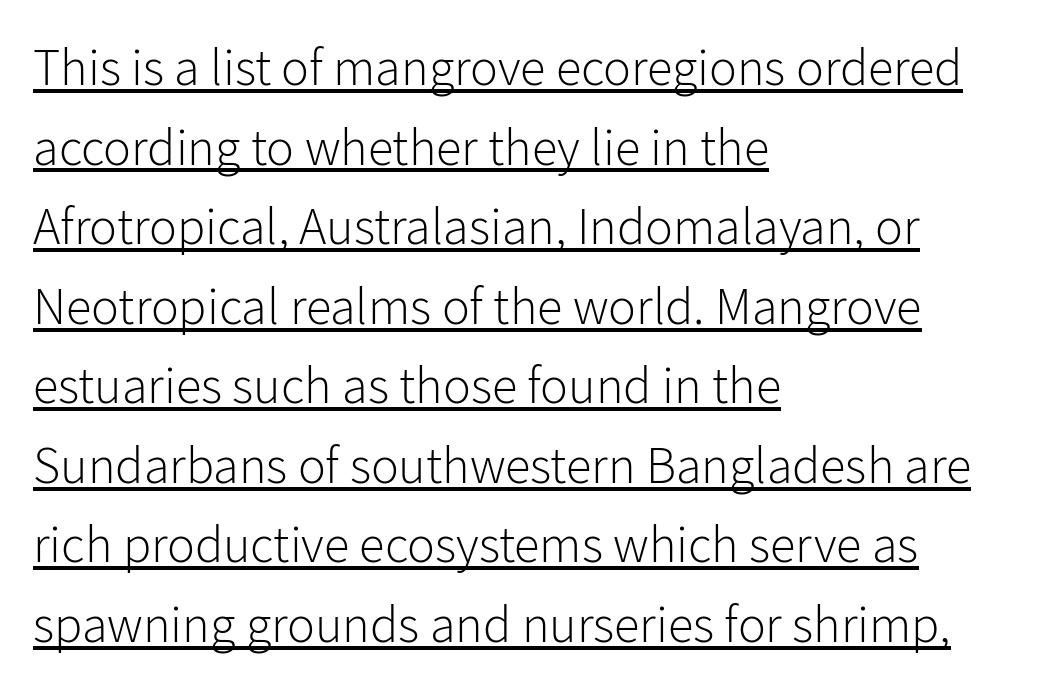
Looks like regular typesetting: each glyph gets only the width it needs. Left-aligned paragraph, ragged on the right. Underlining? Definitely there. Italic: no, the glyphs are upright roman. The letterforms sit at book weight or below.
